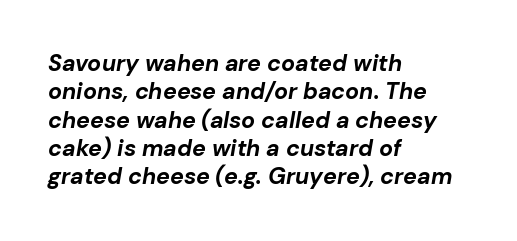
Q: Is the text bold? A: Yes.
Q: Is the text italic (slanted)? A: Yes, it leans right by about 10 degrees.
Q: Is the text underlined? A: No.
Q: How is the paragraph aligned? A: Left-aligned.
Q: Is the spacing between letters normal or unusually wide? A: Normal.
